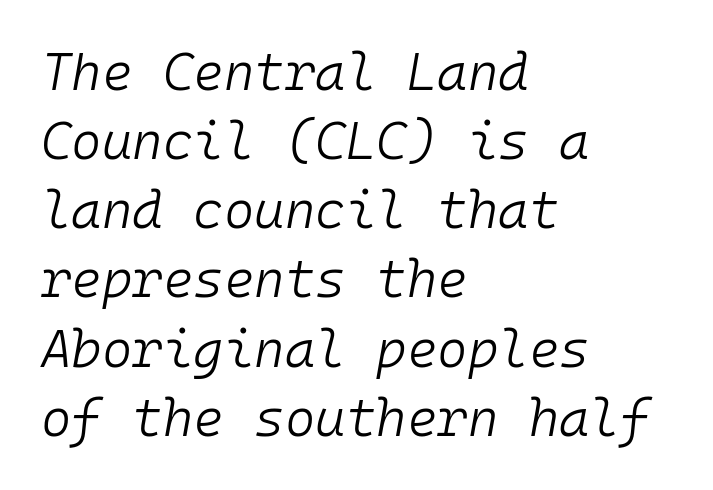
No word sits above an underline. Here the designer chose a console-style face with uniform glyph widths. Regular leading. The typesetting does not lean heavy: it is not bold. Characters are canted at an angle relative to the baseline's perpendicular.
